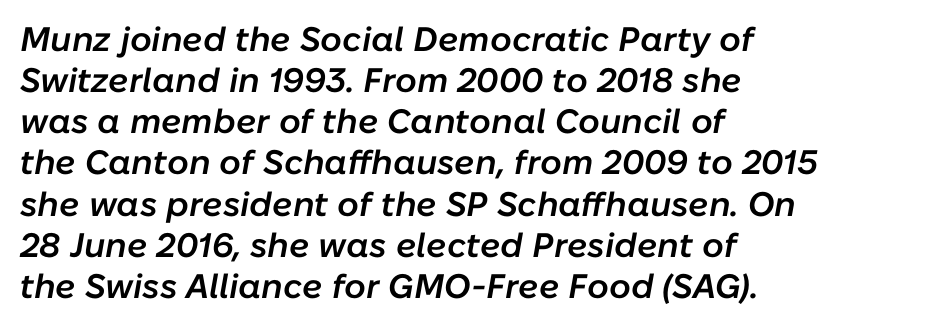
{"italic": "yes", "lean": "right", "slant_degrees": 10, "bold": "semi", "weight": "semibold", "width": "normal", "stroke_contrast": "low", "x_height": "medium", "monospaced": "no", "underline": "no", "align": "left", "line_spacing_ratio": 1.21, "letter_spacing": "normal", "letter_spacing_em": 0.0, "glyph_px": 34}
